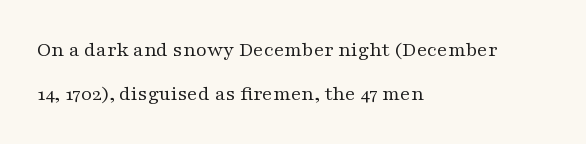
Q: Is the text bold? A: No.
Q: Is the text italic (slanted)? A: No, it is upright.
Q: Is the text underlined? A: No.
Q: How is the paragraph aligned? A: Left-aligned.
Q: Is the spacing between letters normal or unusually wide? A: Normal.
Q: Is the spacing between lines tight, normal or loose? A: Loose.
